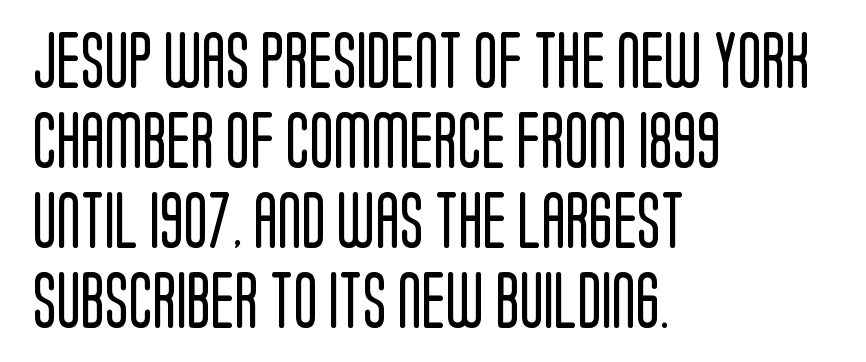
Q: Is the text bold? A: No.
Q: Is the text italic (slanted)? A: No, it is upright.
Q: Is the typeface a serif or a sans-serif typeface? A: Sans-serif.
Q: Is the text underlined? A: No.
Q: How is the paragraph aligned? A: Left-aligned.
Q: Is the spacing between letters normal or unusually wide? A: Normal.
Q: Is the spacing between lines tight, normal or loose? A: Normal.
Q: Width (condensed, normal, or wide)? A: Condensed.
Q: Stroke contrast? A: Low.
Q: x-height? A: Large.
Q: Monospaced? A: No.
